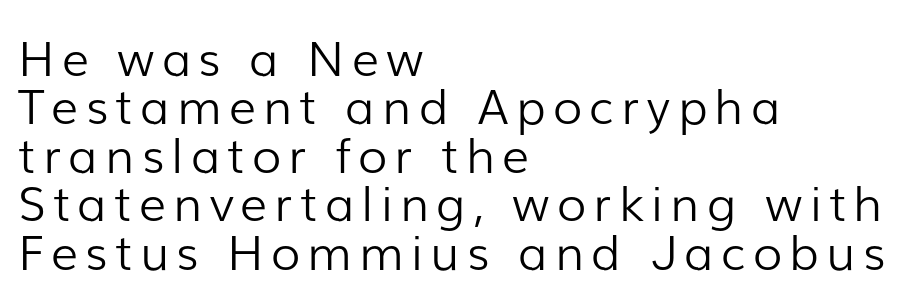
Spacing verdict: proportional, widths tailored to each character. This is the regular roman posture of the typeface. Leading: reduced. Weight: regular or lighter. Honestly, there is no underline to notice here at all. Is the block centered? No — it sits flush against the left margin.
